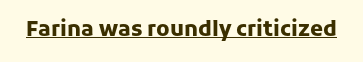
{"italic": "no", "bold": "yes", "underline": "yes", "letter_spacing": "normal", "letter_spacing_em": 0.0, "glyph_px": 21}
